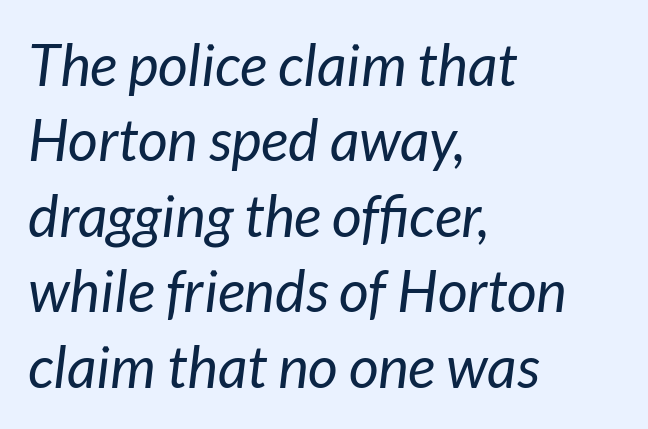
The image shows 58 px regular-weight type, italic (leaning right); set left-aligned, normal line spacing (1.3x), normal letter spacing, not underlined; low stroke contrast and a medium x-height.
